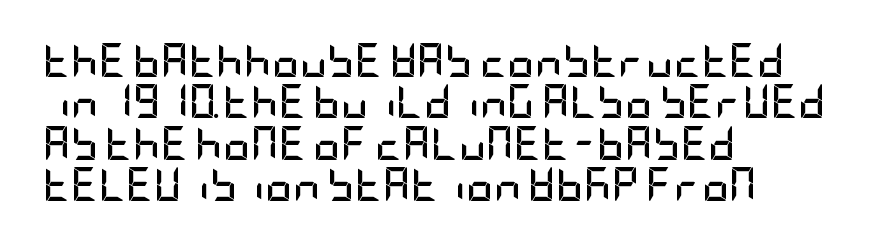
{"serif": "no", "italic": "no", "bold": "yes", "weight": "semibold", "width": "condensed", "stroke_contrast": "low", "x_height": "large", "underline": "no", "align": "left", "line_spacing_ratio": 1.22, "letter_spacing": "normal", "letter_spacing_em": 0.0, "glyph_px": 34}
